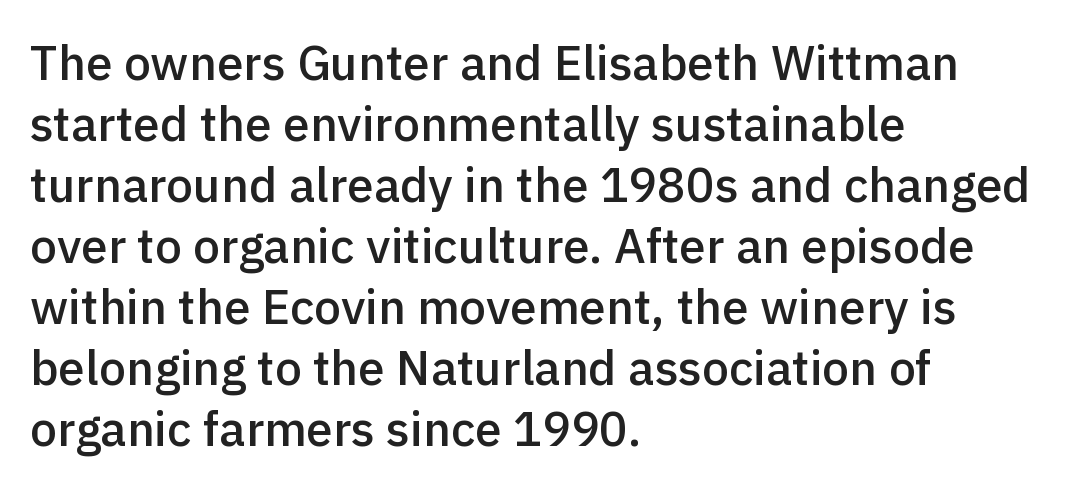
{"serif": "no", "italic": "no", "bold": "semi", "weight": "semibold", "width": "normal", "x_height": "medium", "monospaced": "no", "underline": "no", "align": "left", "line_spacing": "normal", "line_spacing_ratio": 1.27, "letter_spacing": "normal", "letter_spacing_em": 0.0, "glyph_px": 48}
